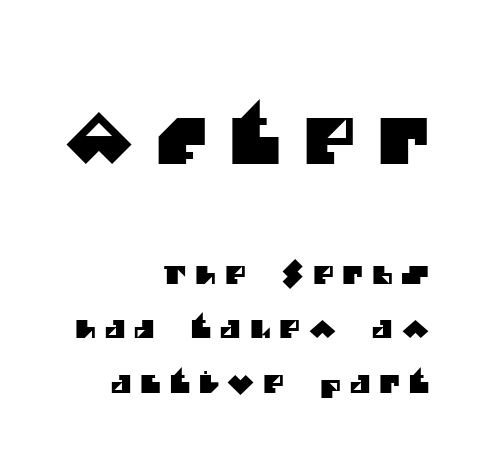
Successive baselines arrive slowly, with a big drop between each. Looks like regular typesetting: each glyph gets only the width it needs. Descenders hang freely into open space. Nothing sits at the stroke ends, so this counts as sans-serif. Visually, the top section dominates because its glyphs are scaled up.
